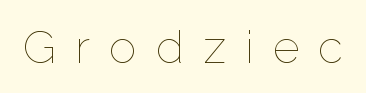
{"italic": "no", "bold": "no", "weight": "thin", "width": "normal", "stroke_contrast": "low", "x_height": "medium", "monospaced": "no", "underline": "no", "letter_spacing": "wide", "letter_spacing_em": 0.42, "glyph_px": 46}
